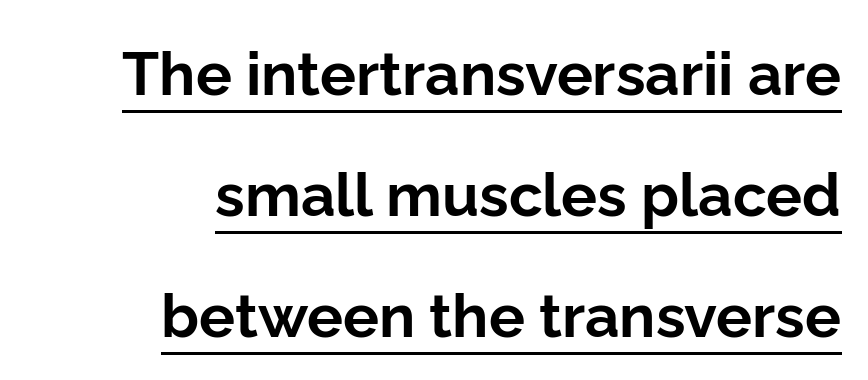
The image shows 60 px bold sans-serif type, upright; set right-aligned, loose line spacing (2.02x), normal letter spacing, underlined; low stroke contrast and a medium x-height.
